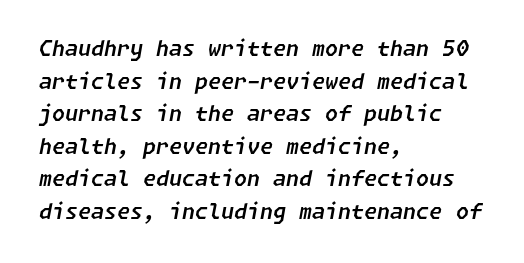
{"italic": "yes", "lean": "right", "slant_degrees": 11, "underline": "no", "align": "left", "line_spacing": "normal", "line_spacing_ratio": 1.55, "letter_spacing": "normal", "letter_spacing_em": 0.0, "glyph_px": 21}
